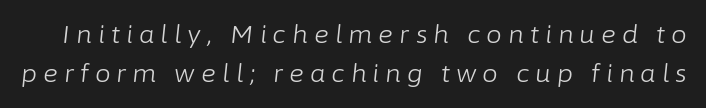
{"italic": "yes", "lean": "right", "slant_degrees": 6, "bold": "no", "underline": "no", "line_spacing": "normal", "line_spacing_ratio": 1.55, "letter_spacing": "wide", "letter_spacing_em": 0.24, "glyph_px": 25}
